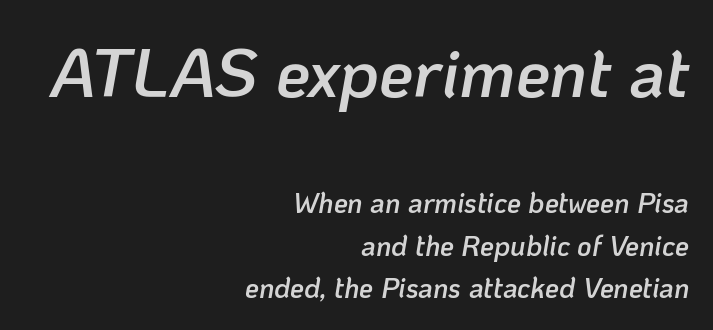
Q: Is the text bold? A: Semi-bold.
Q: Is the text italic (slanted)? A: Yes, it leans right by about 10 degrees.
Q: Is the text underlined? A: No.
Q: How is the paragraph aligned? A: Right-aligned.
Q: Is the spacing between letters normal or unusually wide? A: Normal.
Q: Is the spacing between lines tight, normal or loose? A: Normal.
Q: Which block of text is set in a larger size, the first (top) or the second (bottom)? A: The first (top) one.
Q: Width (condensed, normal, or wide)? A: Normal.
Q: Stroke contrast? A: Low.
Q: x-height? A: Medium.
Q: Monospaced? A: No.
